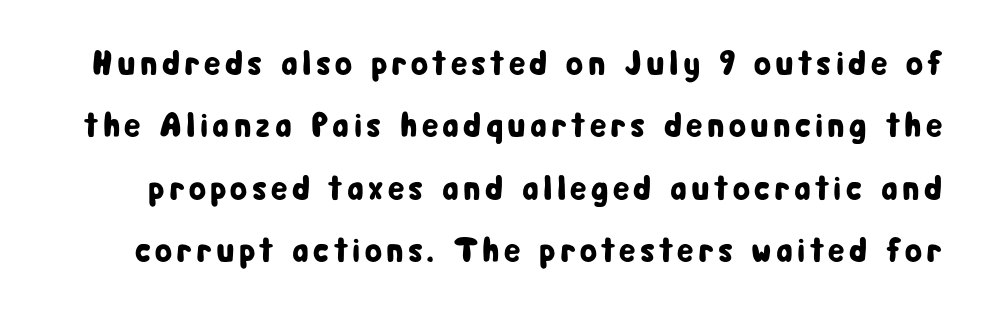
{"serif": "no", "italic": "no", "width": "condensed", "stroke_contrast": "low", "x_height": "medium", "monospaced": "no", "underline": "no", "line_spacing_ratio": 1.78, "glyph_px": 35}
